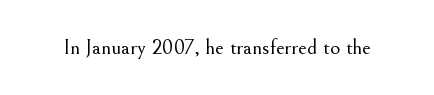
The space directly below the letters is spotless. Quick note: not italic, upright. The line texture is even and compact thanks to regular tracking. These glyphs show unthickened strokes, regular width or finer.
